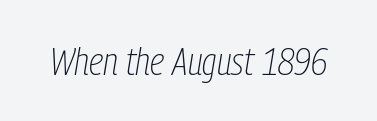
Default kerning and tracking; the words read as compact shapes. The font sits on the lighter half of the weight spectrum, regular included. Honestly, there is no underline to notice here at all. Slanted lettering throughout. These lines are rendered in a variable-pitch font.
